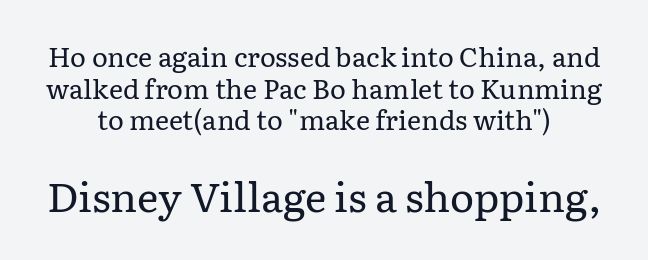
The image shows 41 px regular-weight serif type, upright; set line spacing 1.17x, normal letter spacing, not underlined; the second (bottom) block is 1.52x larger; low stroke contrast and a medium x-height.
